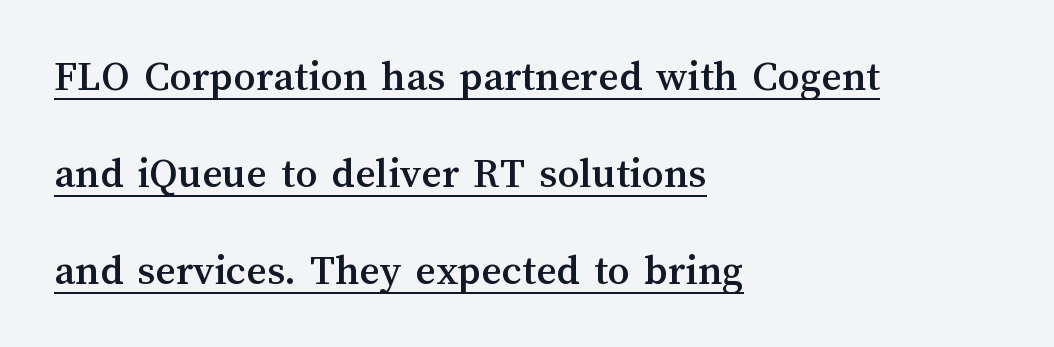
{"italic": "no", "width": "normal", "stroke_contrast": "medium", "x_height": "medium", "monospaced": "no", "underline": "yes", "align": "left", "line_spacing": "loose", "line_spacing_ratio": 2.2, "letter_spacing": "normal", "letter_spacing_em": 0.0, "glyph_px": 44}
